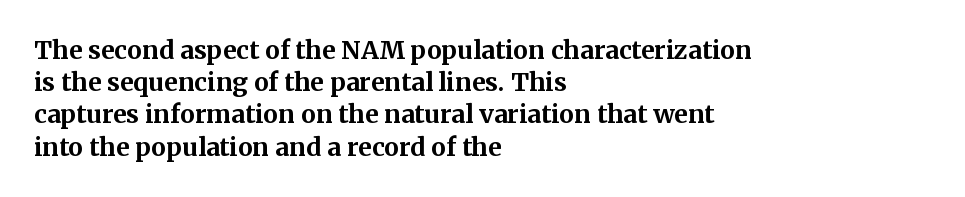
The image shows 25 px bold type, upright; set left-aligned, normal line spacing (1.29x), normal letter spacing, not underlined.
